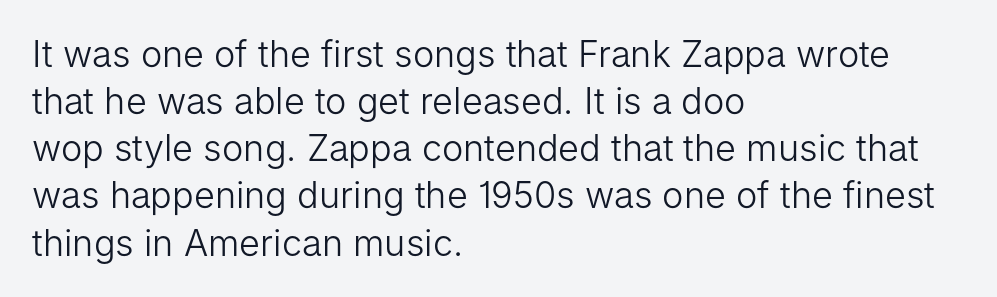
{"serif": "no", "italic": "no", "bold": "no", "weight": "light", "width": "normal", "stroke_contrast": "low", "x_height": "medium", "monospaced": "no", "underline": "no", "align": "left", "line_spacing": "normal", "line_spacing_ratio": 1.31, "letter_spacing": "normal", "letter_spacing_em": 0.0, "glyph_px": 36}
